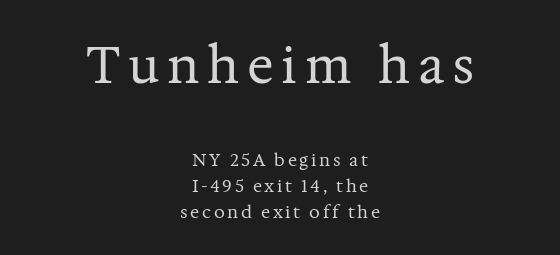
Between these two stacked blocks, the higher one wins on size. Vertical stems look standard width or narrower in stroke. Students, observe: this is what conventionally led text looks like. The specimen omits any rule beneath the text block's lines.
